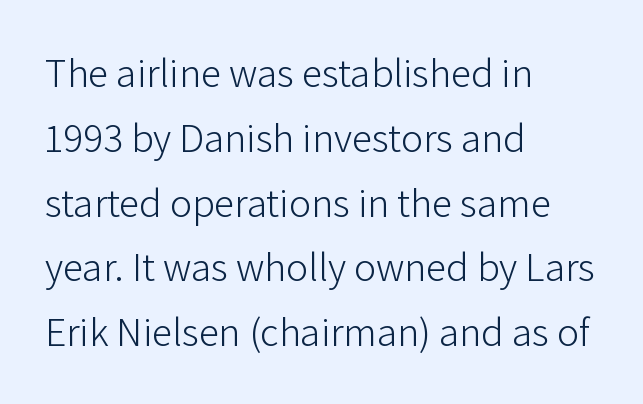
{"serif": "no", "italic": "no", "bold": "no", "weight": "light", "width": "normal", "stroke_contrast": "low", "x_height": "medium", "monospaced": "no", "underline": "no", "align": "left", "line_spacing": "normal", "line_spacing_ratio": 1.58, "letter_spacing": "normal", "letter_spacing_em": 0.0, "glyph_px": 41}
